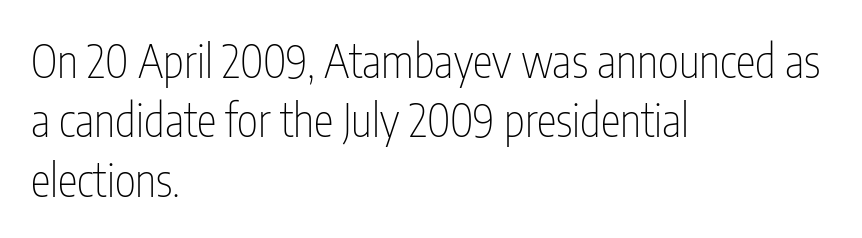
Here the designer chose a conventional face with non-uniform glyph widths. Left-aligned paragraph, ragged on the right. Regarding leading, the lines here are spaced in the standard way. Summary of weight: not heavy and not bold. The glyphs are unaccompanied by any horizontal stroke below them. There is no visible air inserted between adjacent glyphs.
